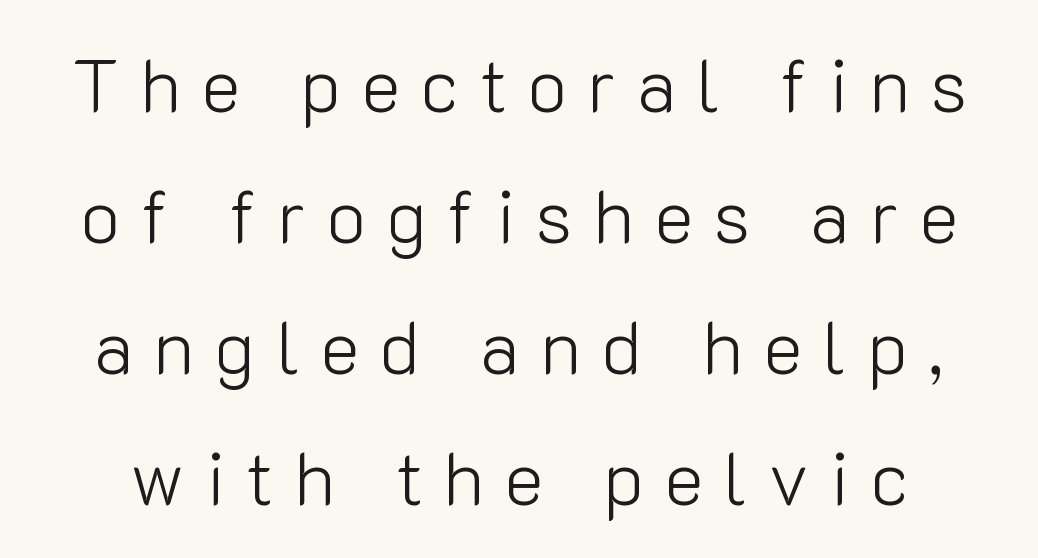
{"serif": "no", "italic": "no", "bold": "no", "weight": "light", "width": "normal", "stroke_contrast": "low", "x_height": "medium", "monospaced": "no", "underline": "no", "line_spacing_ratio": 1.77, "letter_spacing": "wide", "letter_spacing_em": 0.28, "glyph_px": 74}
